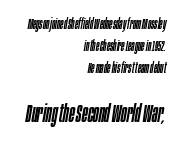
Q: Is the text italic (slanted)? A: Yes, it leans right by about 10 degrees.
Q: Is the text underlined? A: No.
Q: How is the paragraph aligned? A: Right-aligned.
Q: Is the spacing between letters normal or unusually wide? A: Normal.
Q: Is the spacing between lines tight, normal or loose? A: Normal.
Q: Which block of text is set in a larger size, the first (top) or the second (bottom)? A: The second (bottom) one.
